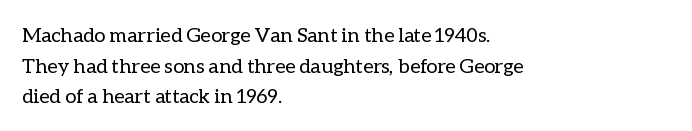
The image shows 20 px text type, upright; set left-aligned, normal line spacing (1.53x), normal letter spacing, not underlined.
